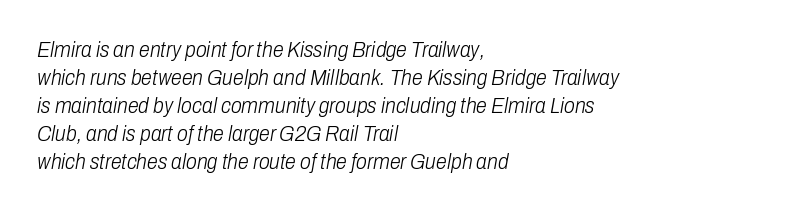
This rendering leaves character spacing at its baseline value. No chunkiness to these letters — they're not bold. The space between consecutive lines is moderate. An italicized treatment has been applied to the whole sample. Lines of text with bare space underneath.
